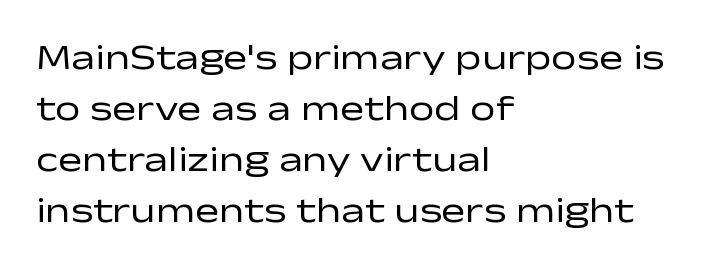
Q: Is the text bold? A: No.
Q: Is the text italic (slanted)? A: No, it is upright.
Q: Is the typeface a serif or a sans-serif typeface? A: Sans-serif.
Q: Is the text underlined? A: No.
Q: How is the paragraph aligned? A: Left-aligned.
Q: Is the spacing between letters normal or unusually wide? A: Normal.
Q: Is the spacing between lines tight, normal or loose? A: Normal.
Q: Width (condensed, normal, or wide)? A: Wide.
Q: Stroke contrast? A: Low.
Q: x-height? A: Medium.
Q: Monospaced? A: No.
